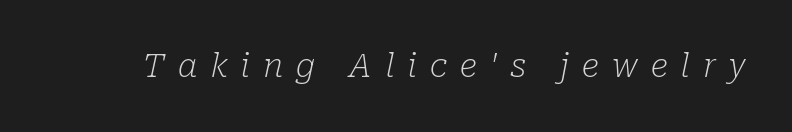
Q: Is the text bold? A: No.
Q: Is the text italic (slanted)? A: Yes, it leans right by about 10 degrees.
Q: Is the typeface a serif or a sans-serif typeface? A: Serif.
Q: Is the text underlined? A: No.
Q: Is the spacing between letters normal or unusually wide? A: Unusually wide.
Q: Width (condensed, normal, or wide)? A: Normal.
Q: Stroke contrast? A: Low.
Q: x-height? A: Medium.
Q: Monospaced? A: No.
